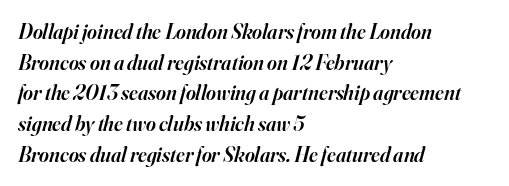
Is there much room between lines? A standard amount, neither cramped nor airy. Look at the stroke-to-counter ratio: somewhat heavy, a semibold. Looking at the ascenders, they clearly lean. Line beginnings align vertically; line endings do not. Descenders are the only things crossing below the line. Observe the ordinary spacing: letters are neighbours, not strangers.
